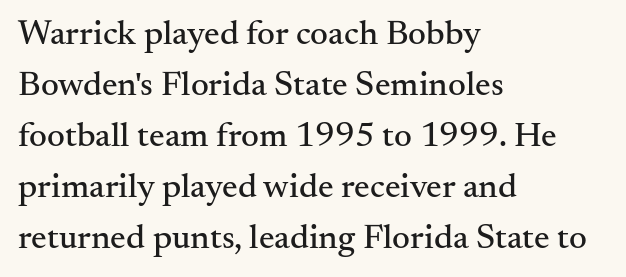
Q: Is the text italic (slanted)? A: No, it is upright.
Q: Is the typeface a serif or a sans-serif typeface? A: Serif.
Q: Is the text underlined? A: No.
Q: How is the paragraph aligned? A: Left-aligned.
Q: Is the spacing between letters normal or unusually wide? A: Normal.
Q: Is the spacing between lines tight, normal or loose? A: Normal.
Q: Width (condensed, normal, or wide)? A: Normal.
Q: Stroke contrast? A: Medium.
Q: x-height? A: Small.
Q: Monospaced? A: No.
